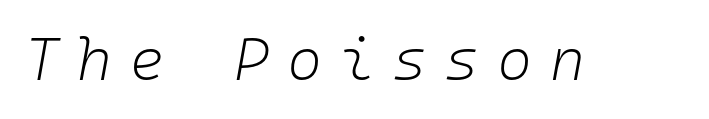
The image shows 60 px light type, italic (leaning right), monospaced; set unusually wide letter spacing (+0.29 em), not underlined; low stroke contrast and a medium x-height.
